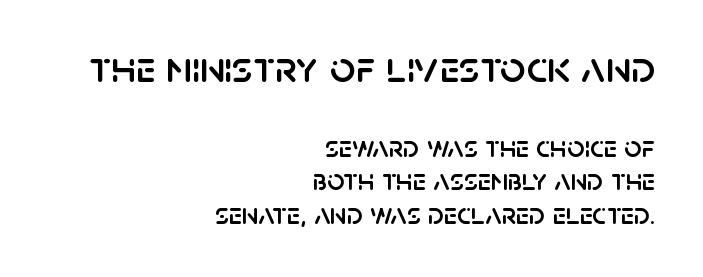
Q: Is the text italic (slanted)? A: No, it is upright.
Q: Is the typeface a serif or a sans-serif typeface? A: Sans-serif.
Q: Is the text underlined? A: No.
Q: How is the paragraph aligned? A: Right-aligned.
Q: Is the spacing between letters normal or unusually wide? A: Normal.
Q: Is the spacing between lines tight, normal or loose? A: Tight.
Q: Which block of text is set in a larger size, the first (top) or the second (bottom)? A: The first (top) one.
Q: Width (condensed, normal, or wide)? A: Normal.
Q: Stroke contrast? A: Low.
Q: x-height? A: Large.
Q: Monospaced? A: No.
